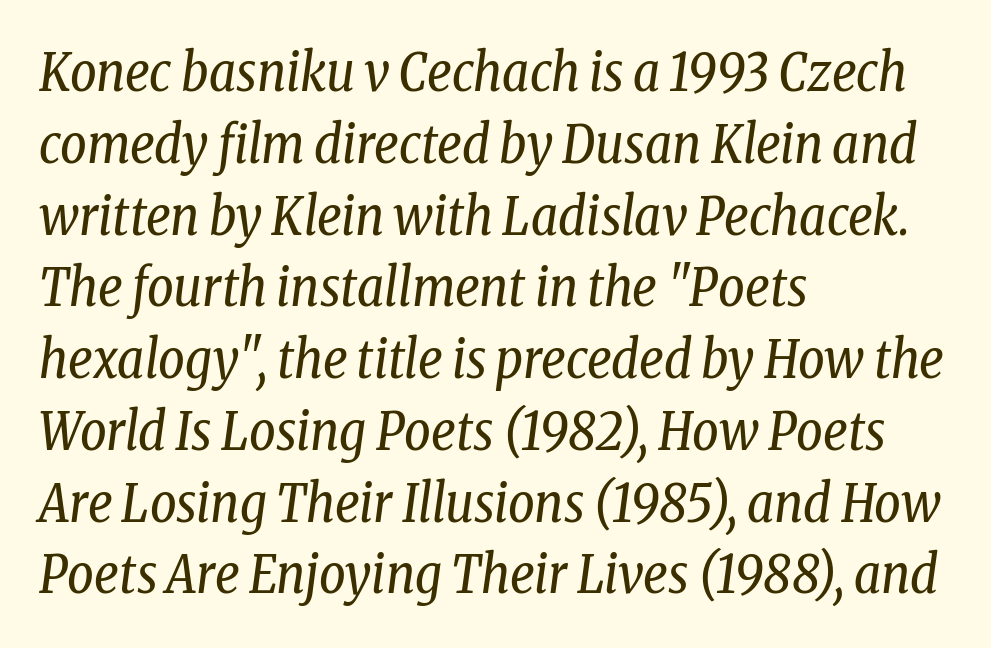
The image shows 52 px regular-weight, condensed serif type, italic (leaning right); set left-aligned, normal line spacing (1.38x), normal letter spacing, not underlined; low stroke contrast and a medium x-height.
